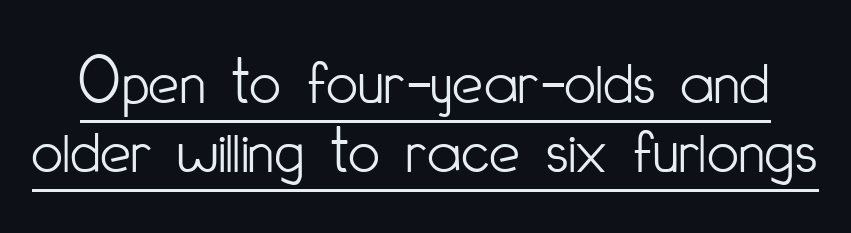
{"serif": "no", "italic": "no", "bold": "no", "weight": "light", "width": "condensed", "stroke_contrast": "low", "x_height": "small", "monospaced": "no", "underline": "yes", "line_spacing": "tight", "line_spacing_ratio": 0.98, "letter_spacing": "normal", "letter_spacing_em": 0.0, "glyph_px": 70}
